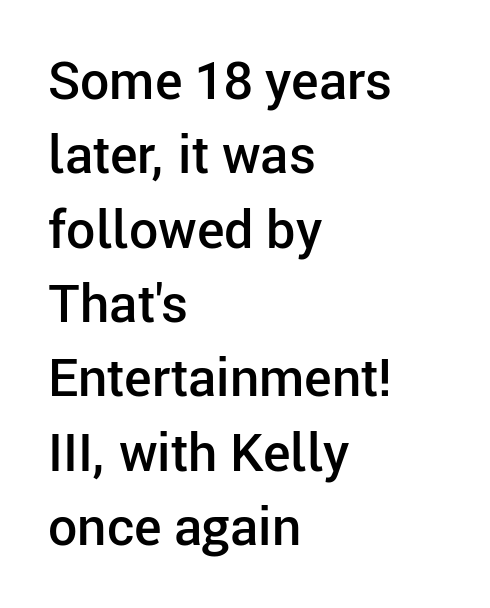
Q: Is the text bold? A: Semi-bold.
Q: Is the text italic (slanted)? A: No, it is upright.
Q: Is the typeface a serif or a sans-serif typeface? A: Sans-serif.
Q: Is the text underlined? A: No.
Q: How is the paragraph aligned? A: Left-aligned.
Q: Is the spacing between letters normal or unusually wide? A: Normal.
Q: Is the spacing between lines tight, normal or loose? A: Normal.
Q: Width (condensed, normal, or wide)? A: Normal.
Q: Stroke contrast? A: Low.
Q: x-height? A: Medium.
Q: Monospaced? A: No.
